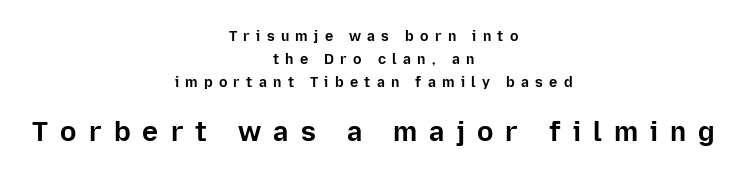
{"italic": "no", "bold": "yes", "underline": "no", "align": "center", "line_spacing": "normal", "line_spacing_ratio": 1.64, "letter_spacing": "wide", "letter_spacing_em": 0.45, "larger_block": "second", "size_ratio": 1.93, "glyph_px": 27}
